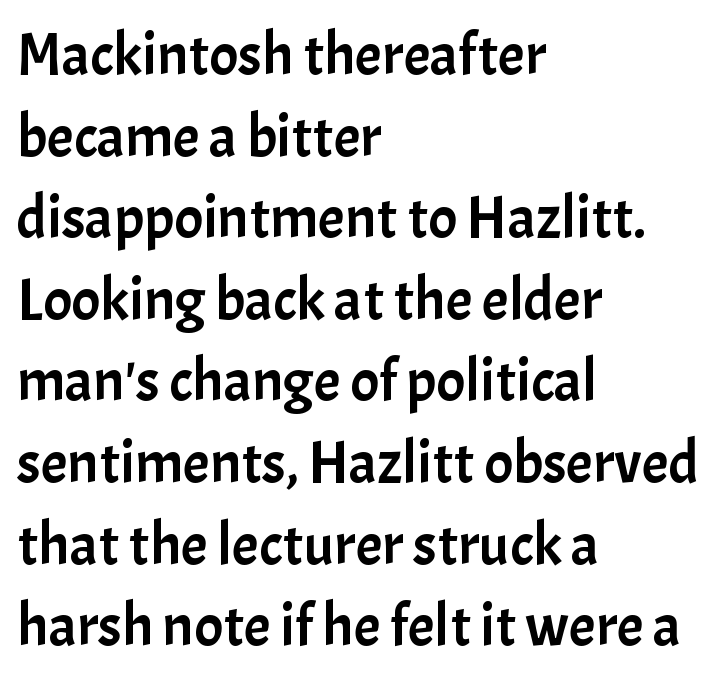
Q: Is the text italic (slanted)? A: No, it is upright.
Q: Is the typeface a serif or a sans-serif typeface? A: Sans-serif.
Q: Is the text underlined? A: No.
Q: How is the paragraph aligned? A: Left-aligned.
Q: Is the spacing between letters normal or unusually wide? A: Normal.
Q: Is the spacing between lines tight, normal or loose? A: Normal.
Q: Width (condensed, normal, or wide)? A: Normal.
Q: Stroke contrast? A: Low.
Q: x-height? A: Medium.
Q: Monospaced? A: No.
